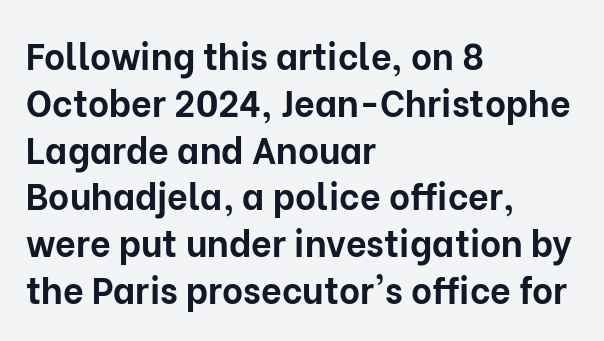
The image shows 36 px bold sans-serif type, upright; set left-aligned, normal line spacing (1.3x), normal letter spacing, not underlined; low stroke contrast and a medium x-height.
